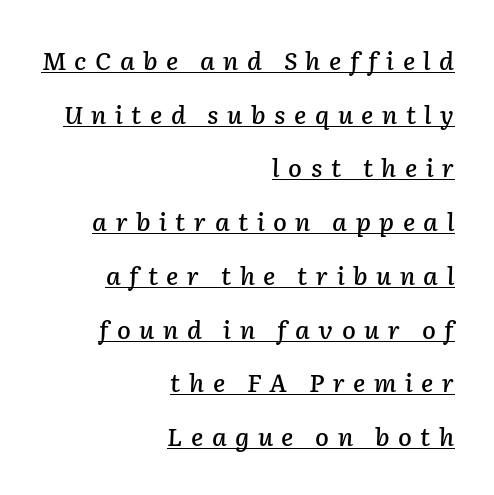
{"italic": "yes", "lean": "right", "slant_degrees": 2, "underline": "yes", "align": "right", "line_spacing": "loose", "line_spacing_ratio": 2.15, "letter_spacing": "wide", "letter_spacing_em": 0.34, "glyph_px": 25}
